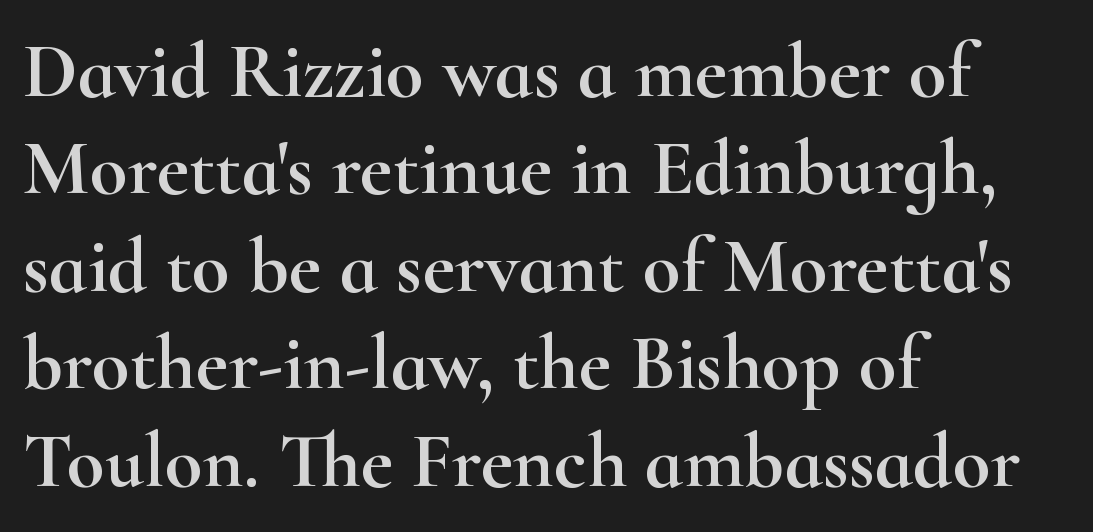
The image shows 78 px wide serif type, upright; set left-aligned, normal line spacing (1.25x), normal letter spacing, not underlined; high stroke contrast and a small x-height.
